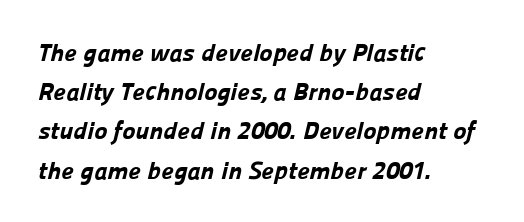
Q: Is the text bold? A: Yes.
Q: Is the text underlined? A: No.
Q: How is the paragraph aligned? A: Left-aligned.
Q: Is the spacing between letters normal or unusually wide? A: Normal.
Q: Is the spacing between lines tight, normal or loose? A: Normal.
